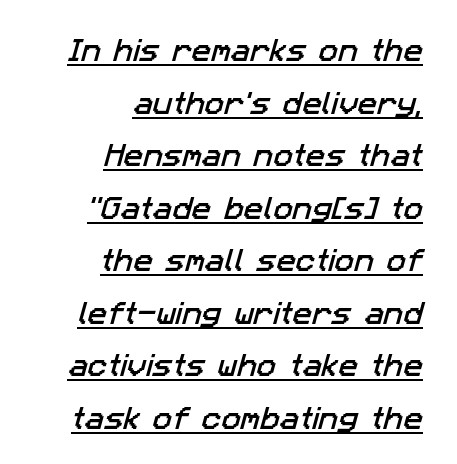
This sample is right-justified, so line beginnings fall wherever the words allow. The vertical gap from one line to the next is large. Check the space under the baseline: a stroke is drawn there. The letters sit at their default tracking, neither squeezed nor spread.
